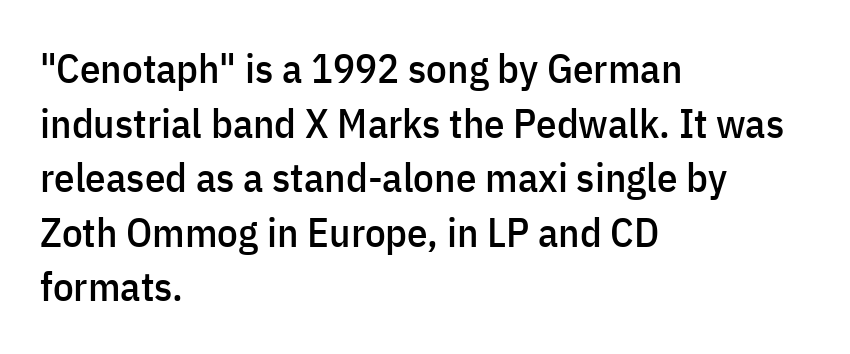
The image shows 41 px condensed sans-serif type, upright; set left-aligned, normal line spacing (1.33x), normal letter spacing, not underlined; low stroke contrast and a medium x-height.
